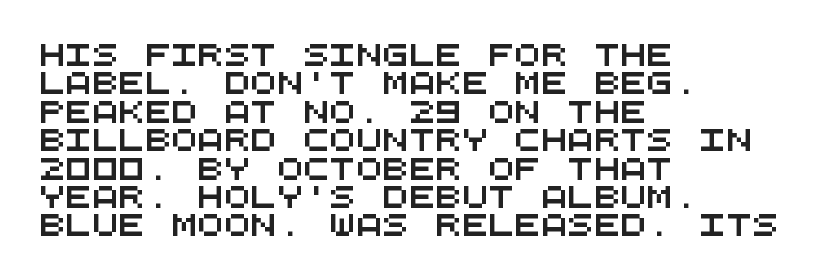
{"underline": "no", "align": "left", "line_spacing": "normal", "line_spacing_ratio": 1.29, "letter_spacing": "normal", "letter_spacing_em": 0.0, "glyph_px": 22}
